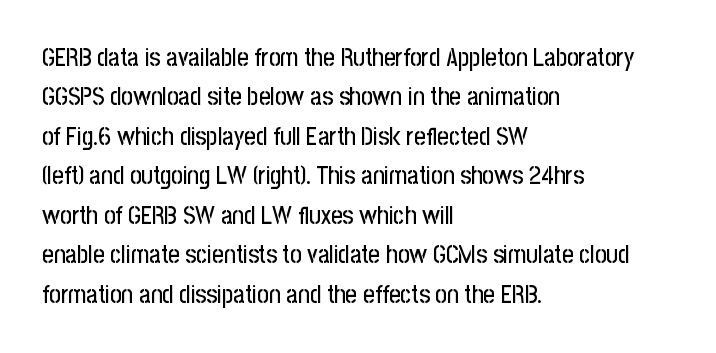
{"italic": "no", "underline": "no", "align": "left", "line_spacing": "normal", "line_spacing_ratio": 1.58, "letter_spacing": "normal", "letter_spacing_em": 0.0, "glyph_px": 25}
